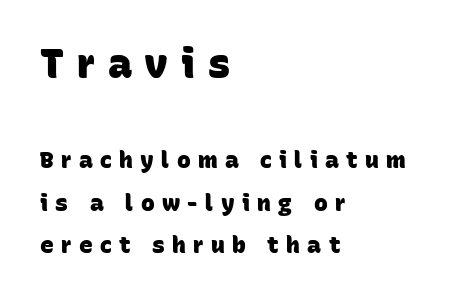
The image shows 40 px heavy sans-serif type; set left-aligned, line spacing 1.85x, unusually wide letter spacing (+0.32 em), not underlined; the first (top) block is 1.74x larger; low stroke contrast and a large x-height.
